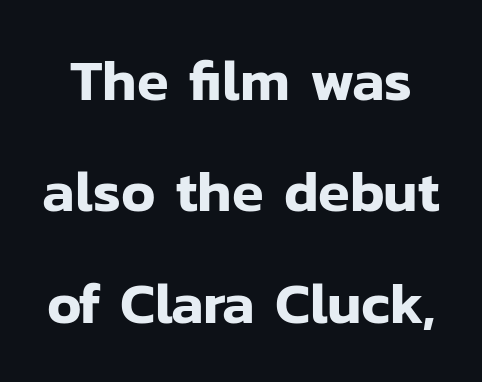
The image shows 58 px sans-serif type, upright; set loose line spacing (1.92x), normal letter spacing, not underlined; low stroke contrast and a medium x-height.
